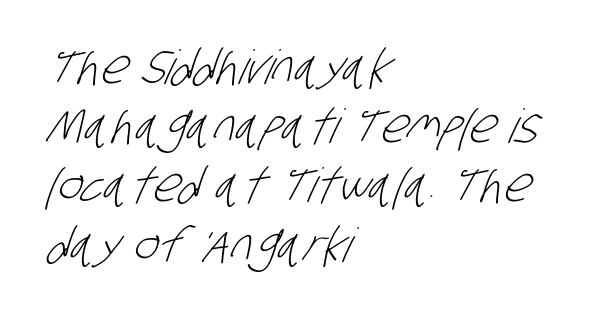
Q: Is the text bold? A: No.
Q: Is the typeface a serif or a sans-serif typeface? A: Sans-serif.
Q: Is the text underlined? A: No.
Q: How is the paragraph aligned? A: Left-aligned.
Q: Is the spacing between letters normal or unusually wide? A: Normal.
Q: Is the spacing between lines tight, normal or loose? A: Normal.
Q: Width (condensed, normal, or wide)? A: Condensed.
Q: Stroke contrast? A: Low.
Q: x-height? A: Large.
Q: Monospaced? A: No.
